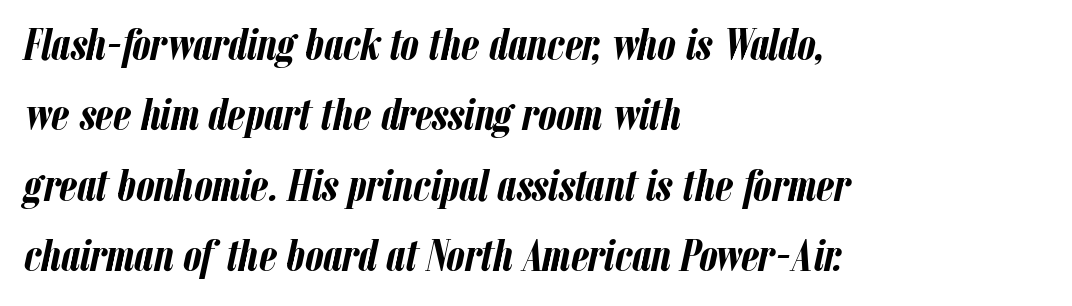
Q: Is the text bold? A: Yes.
Q: Is the text italic (slanted)? A: Yes, it leans right by about 12 degrees.
Q: Is the text underlined? A: No.
Q: How is the paragraph aligned? A: Left-aligned.
Q: Is the spacing between letters normal or unusually wide? A: Normal.
Q: Is the spacing between lines tight, normal or loose? A: Normal.
Q: Width (condensed, normal, or wide)? A: Condensed.
Q: Stroke contrast? A: Low.
Q: x-height? A: Medium.
Q: Monospaced? A: No.
